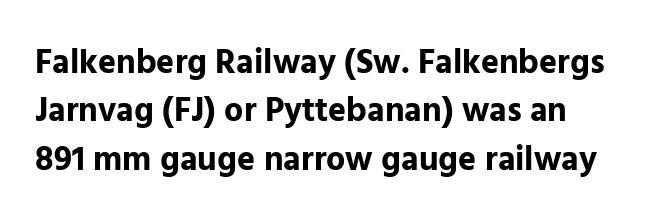
Q: Is the text bold? A: Yes.
Q: Is the text italic (slanted)? A: No, it is upright.
Q: Is the typeface a serif or a sans-serif typeface? A: Sans-serif.
Q: Is the text underlined? A: No.
Q: Is the spacing between letters normal or unusually wide? A: Normal.
Q: Is the spacing between lines tight, normal or loose? A: Normal.
Q: Width (condensed, normal, or wide)? A: Normal.
Q: Stroke contrast? A: Low.
Q: x-height? A: Medium.
Q: Monospaced? A: No.
